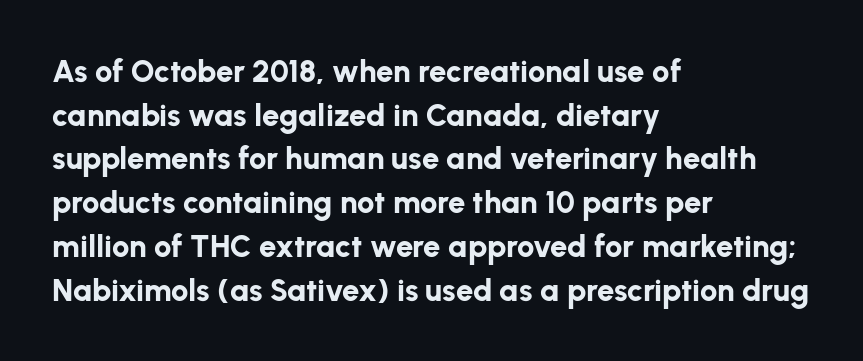
{"serif": "no", "italic": "no", "bold": "yes", "weight": "bold", "width": "normal", "stroke_contrast": "low", "x_height": "medium", "monospaced": "no", "underline": "no", "align": "left", "line_spacing": "normal", "line_spacing_ratio": 1.41, "letter_spacing": "normal", "letter_spacing_em": 0.0, "glyph_px": 31}
